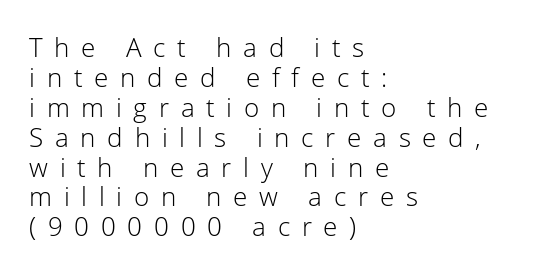
Q: Is the text bold? A: No.
Q: Is the text italic (slanted)? A: No, it is upright.
Q: Is the text underlined? A: No.
Q: How is the paragraph aligned? A: Left-aligned.
Q: Is the spacing between letters normal or unusually wide? A: Unusually wide.
Q: Is the spacing between lines tight, normal or loose? A: Tight.
